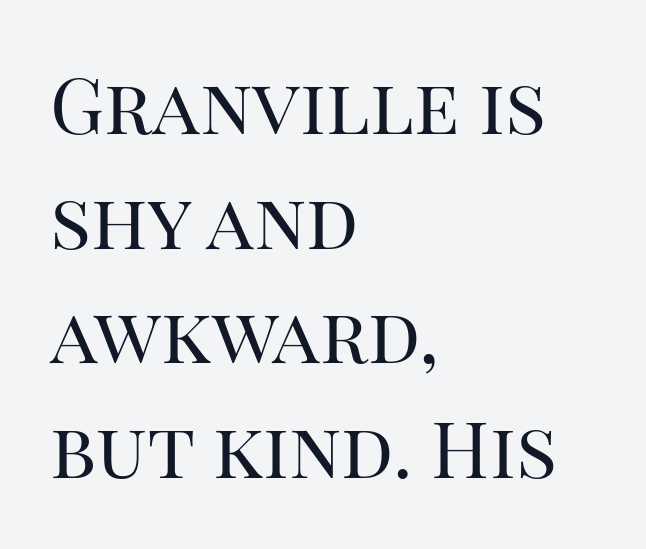
Stroke thickness stays within the range of a standard reading face or lighter. The letters advance in unequal steps, a hallmark of proportional type. A normal amount of white space separates one row of letters from the next. The letters sit at their default tracking, neither squeezed nor spread. The typography opts for an upright posture over an oblique one. Underline: absent.
